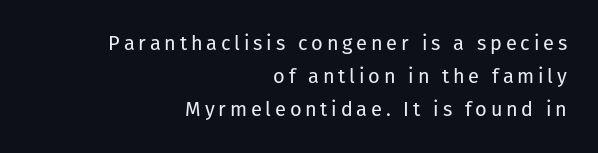
The image shows 20 px text type, upright; set right-aligned, normal line spacing (1.64x), not underlined.
